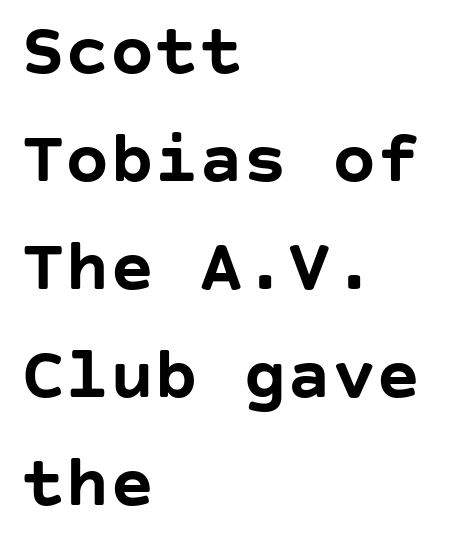
The image shows 74 px semibold sans-serif type, upright; set left-aligned, normal line spacing (1.46x), normal letter spacing, not underlined; low stroke contrast and a large x-height.
